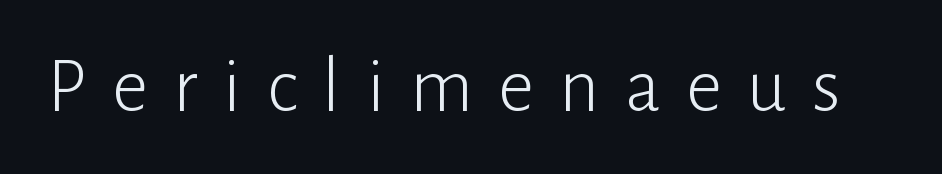
Q: Is the text bold? A: No.
Q: Is the text italic (slanted)? A: No, it is upright.
Q: Is the typeface a serif or a sans-serif typeface? A: Sans-serif.
Q: Is the text underlined? A: No.
Q: Is the spacing between letters normal or unusually wide? A: Unusually wide.
Q: Width (condensed, normal, or wide)? A: Normal.
Q: Stroke contrast? A: Low.
Q: x-height? A: Medium.
Q: Monospaced? A: No.
